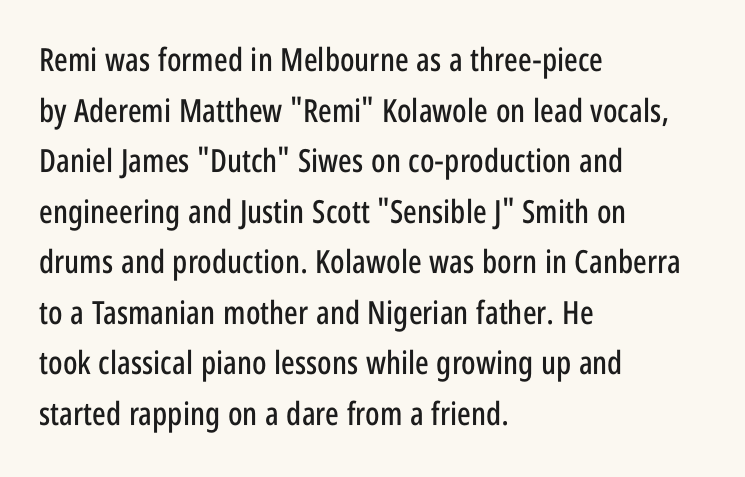
Proportional: the letters do not fall into vertical columns. The space beneath each line is pristine and unruled. Ordinary non-slanted type is in use. Each letter's strokes conclude bluntly, with no projecting serifs. A student would call this left alignment; a typographer would say flush left, rag right. Vertically, the passage feels balanced, rows spaced as you'd expect.
